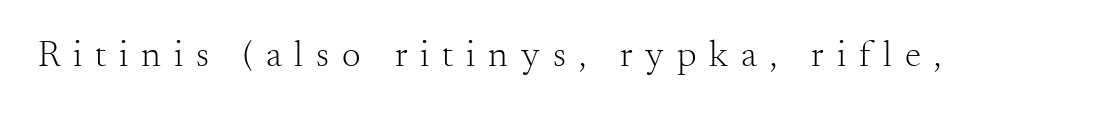
{"serif": "yes", "italic": "no", "bold": "no", "weight": "light", "width": "normal", "stroke_contrast": "medium", "x_height": "small", "monospaced": "no", "underline": "no", "letter_spacing": "wide", "letter_spacing_em": 0.35, "glyph_px": 37}
